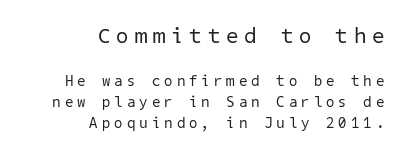
Q: Is the text bold? A: No.
Q: Is the text underlined? A: No.
Q: How is the paragraph aligned? A: Right-aligned.
Q: Is the spacing between letters normal or unusually wide? A: Unusually wide.
Q: Is the spacing between lines tight, normal or loose? A: Normal.
Q: Which block of text is set in a larger size, the first (top) or the second (bottom)? A: The first (top) one.
